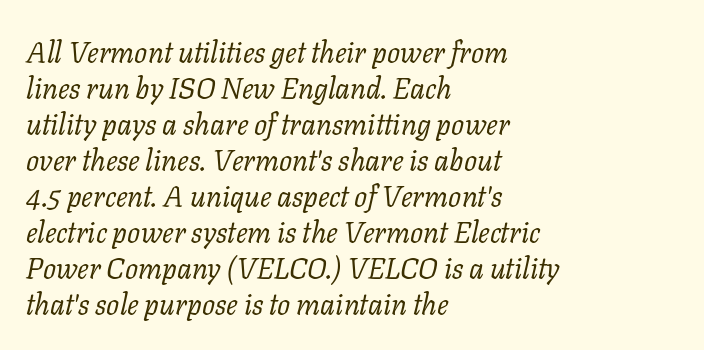
{"serif": "yes", "italic": "yes", "lean": "right", "slant_degrees": 11, "bold": "no", "weight": "regular", "width": "normal", "stroke_contrast": "low", "x_height": "medium", "monospaced": "no", "underline": "no", "align": "left", "line_spacing_ratio": 1.24, "letter_spacing": "normal", "letter_spacing_em": 0.0, "glyph_px": 29}
